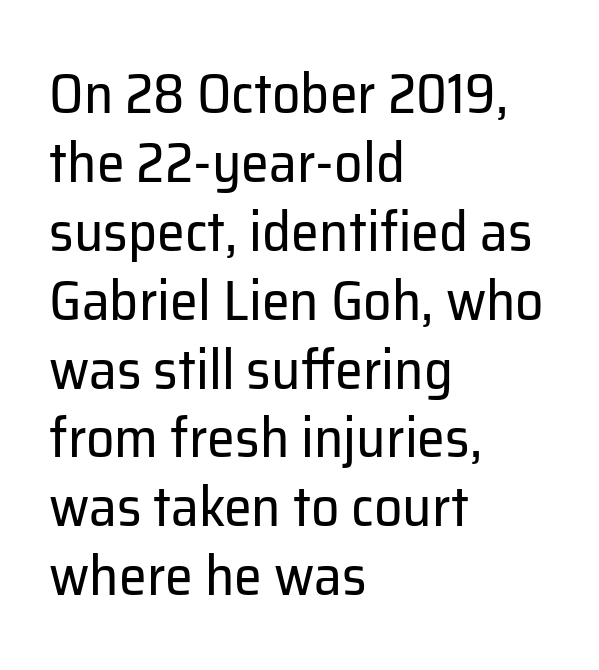
Q: Is the text bold? A: No.
Q: Is the text italic (slanted)? A: No, it is upright.
Q: Is the typeface a serif or a sans-serif typeface? A: Sans-serif.
Q: Is the text underlined? A: No.
Q: How is the paragraph aligned? A: Left-aligned.
Q: Is the spacing between letters normal or unusually wide? A: Normal.
Q: Width (condensed, normal, or wide)? A: Normal.
Q: Stroke contrast? A: Low.
Q: x-height? A: Medium.
Q: Monospaced? A: No.
